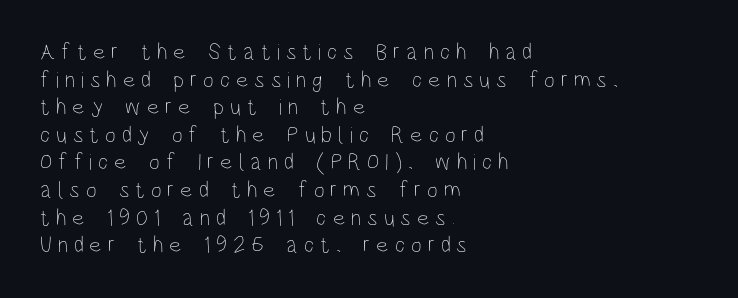
{"italic": "no", "bold": "no", "underline": "no", "align": "left", "line_spacing_ratio": 1.2, "letter_spacing": "wide", "letter_spacing_em": 0.26, "glyph_px": 23}
